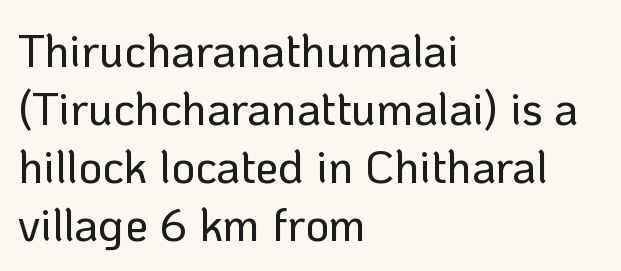
The image shows 46 px sans-serif type, upright; set left-aligned, normal line spacing (1.26x), normal letter spacing, not underlined; low stroke contrast and a medium x-height.
